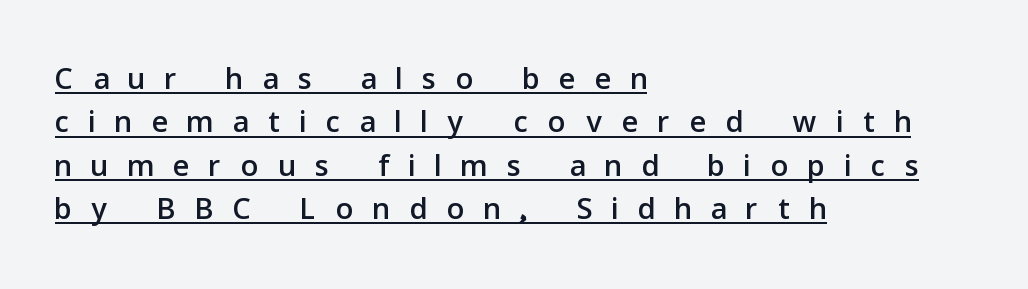
Q: Is the text italic (slanted)? A: No, it is upright.
Q: Is the typeface a serif or a sans-serif typeface? A: Sans-serif.
Q: Is the text underlined? A: Yes.
Q: How is the paragraph aligned? A: Left-aligned.
Q: Is the spacing between letters normal or unusually wide? A: Unusually wide.
Q: Is the spacing between lines tight, normal or loose? A: Tight.
Q: Width (condensed, normal, or wide)? A: Normal.
Q: Stroke contrast? A: Low.
Q: x-height? A: Medium.
Q: Monospaced? A: No.
